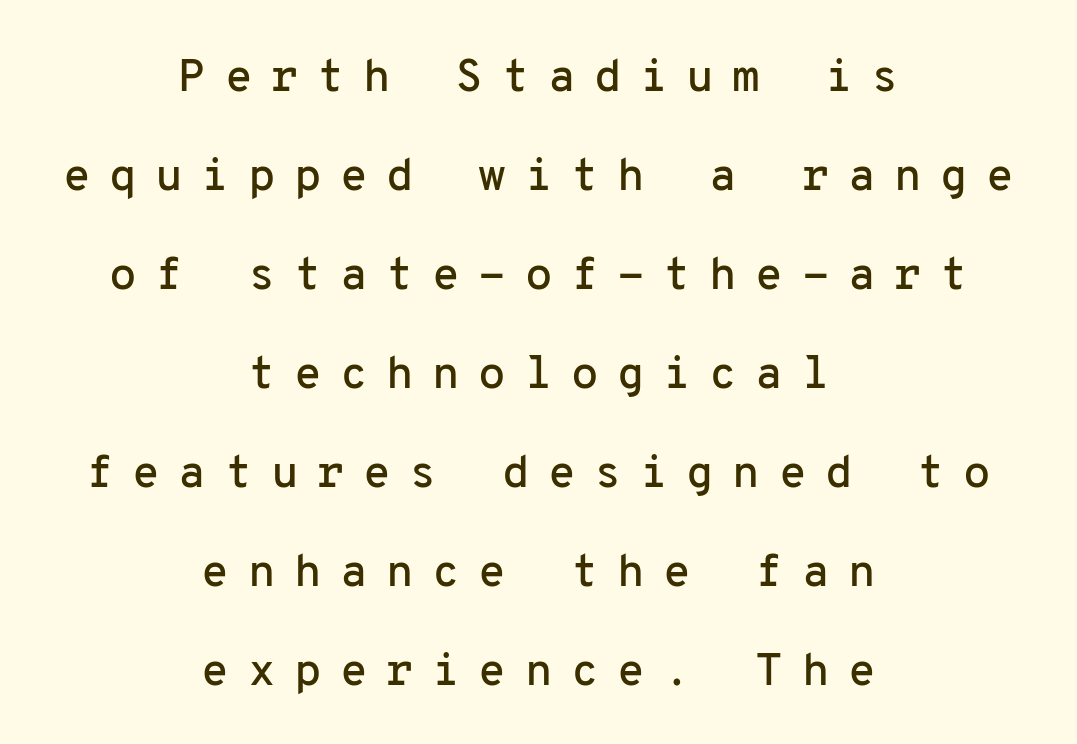
The image shows 45 px sans-serif type, upright, monospaced; set centered, loose line spacing (2.2x), unusually wide letter spacing (+0.41 em), not underlined; low stroke contrast and a medium x-height.
